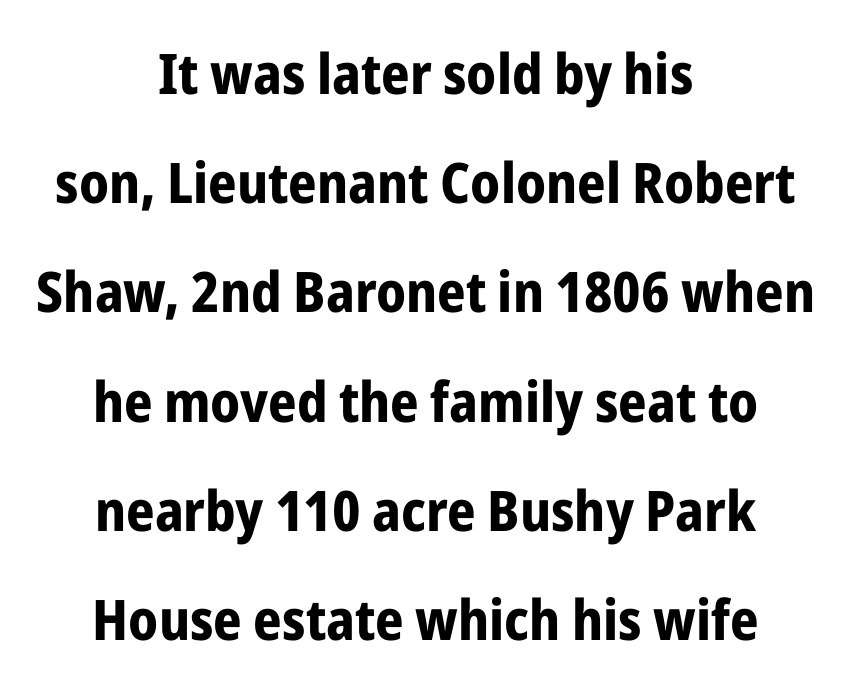
{"serif": "no", "italic": "no", "bold": "yes", "weight": "bold", "width": "condensed", "stroke_contrast": "low", "x_height": "medium", "monospaced": "no", "underline": "no", "align": "center", "line_spacing": "loose", "line_spacing_ratio": 1.95, "letter_spacing": "normal", "letter_spacing_em": 0.0, "glyph_px": 56}
